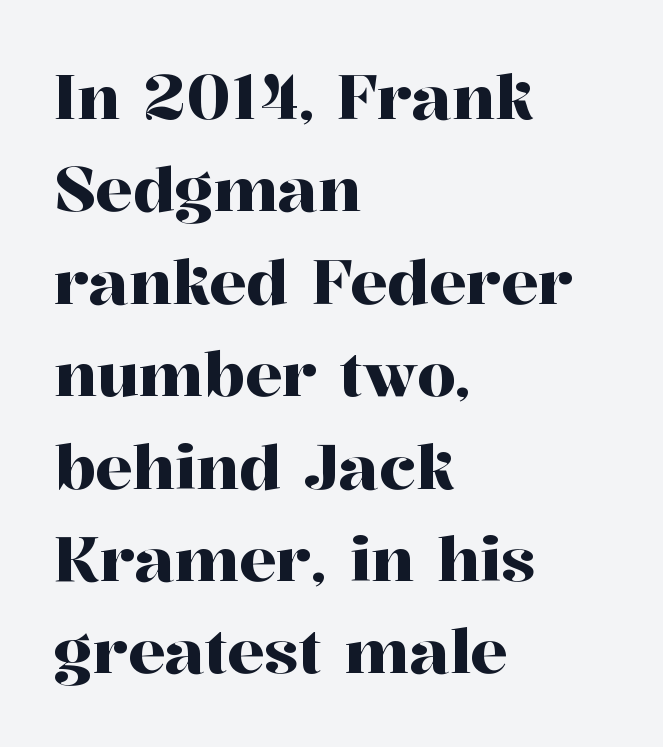
The image shows 62 px serif type, upright; set left-aligned, normal line spacing (1.49x), normal letter spacing, not underlined; high stroke contrast and a medium x-height.
